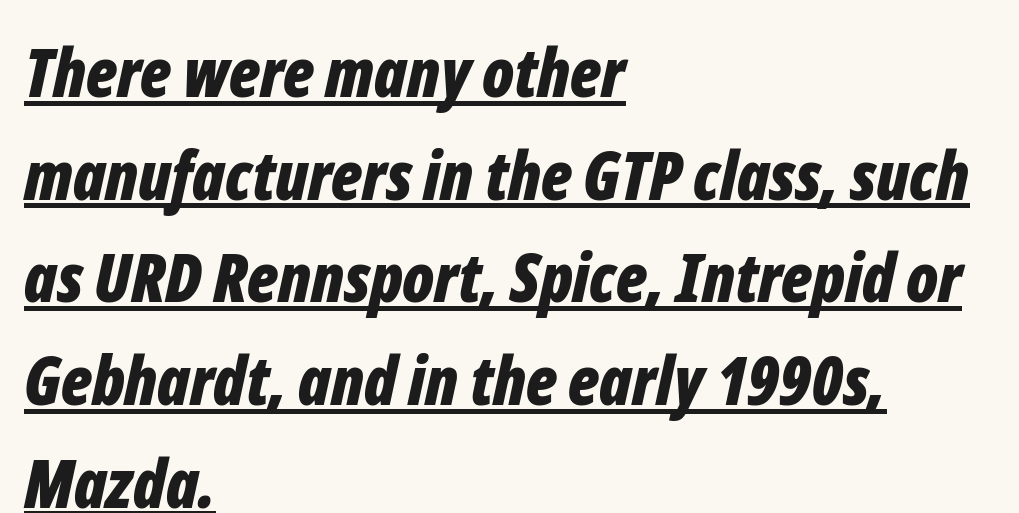
{"italic": "yes", "lean": "right", "slant_degrees": 12, "bold": "yes", "weight": "bold", "width": "condensed", "stroke_contrast": "low", "x_height": "medium", "monospaced": "no", "underline": "yes", "align": "left", "line_spacing": "normal", "line_spacing_ratio": 1.51, "letter_spacing": "normal", "letter_spacing_em": 0.0, "glyph_px": 68}
